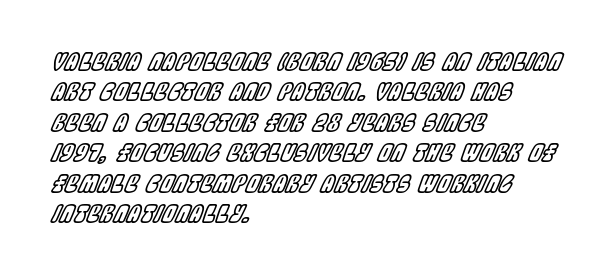
The image shows 24 px text type, italic (leaning right); set left-aligned, normal line spacing (1.27x), normal letter spacing, not underlined.
